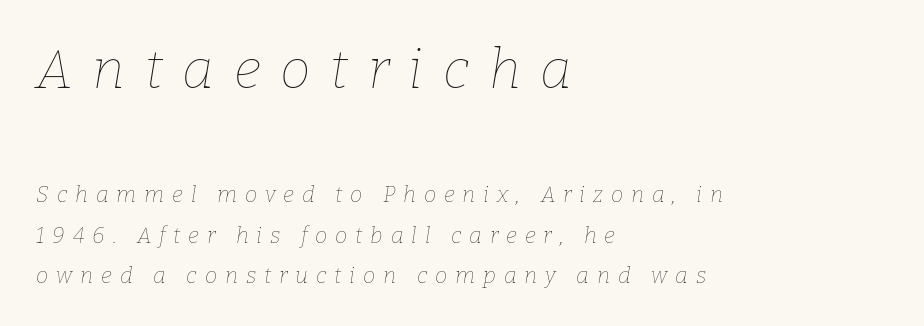
Weight: in the light-to-regular range. The rendering uses natural spacing where letterforms have individual widths. When letters slant like this, we call the style italic. The emphasis by scale lands on block number one, above.
